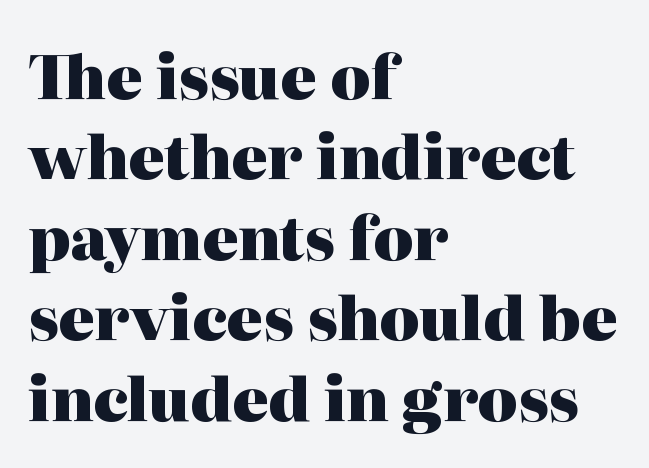
Q: Is the text bold? A: Yes.
Q: Is the text italic (slanted)? A: No, it is upright.
Q: Is the typeface a serif or a sans-serif typeface? A: Serif.
Q: Is the text underlined? A: No.
Q: How is the paragraph aligned? A: Left-aligned.
Q: Is the spacing between letters normal or unusually wide? A: Normal.
Q: Is the spacing between lines tight, normal or loose? A: Normal.
Q: Width (condensed, normal, or wide)? A: Normal.
Q: Stroke contrast? A: High.
Q: x-height? A: Medium.
Q: Monospaced? A: No.
